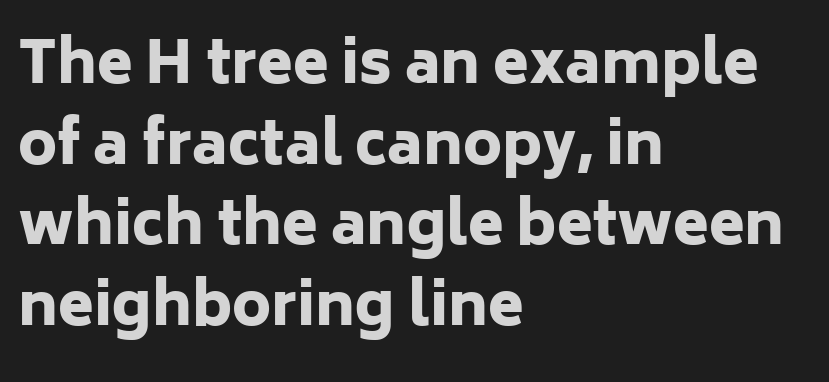
If you drew a line through each stem, it would be perfectly vertical. The gap between lines stays unmarked. In CSS terms this would be text-align: left. Does the leading feel generous? No, just average.
